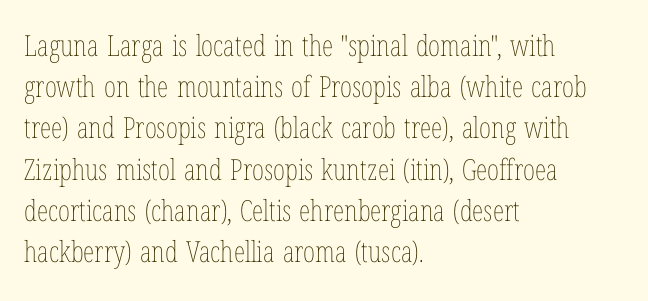
Q: Is the text bold? A: No.
Q: Is the text italic (slanted)? A: No, it is upright.
Q: Is the text underlined? A: No.
Q: How is the paragraph aligned? A: Left-aligned.
Q: Is the spacing between letters normal or unusually wide? A: Normal.
Q: Is the spacing between lines tight, normal or loose? A: Normal.
Q: Width (condensed, normal, or wide)? A: Condensed.
Q: Stroke contrast? A: Low.
Q: x-height? A: Medium.
Q: Monospaced? A: No.
